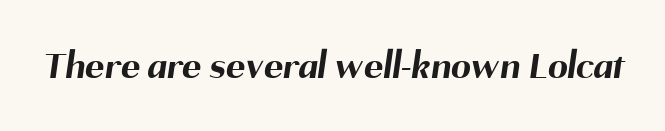
{"serif": "no", "bold": "yes", "weight": "bold", "width": "normal", "stroke_contrast": "medium", "x_height": "medium", "monospaced": "no", "underline": "no", "letter_spacing": "normal", "letter_spacing_em": 0.0, "glyph_px": 40}
